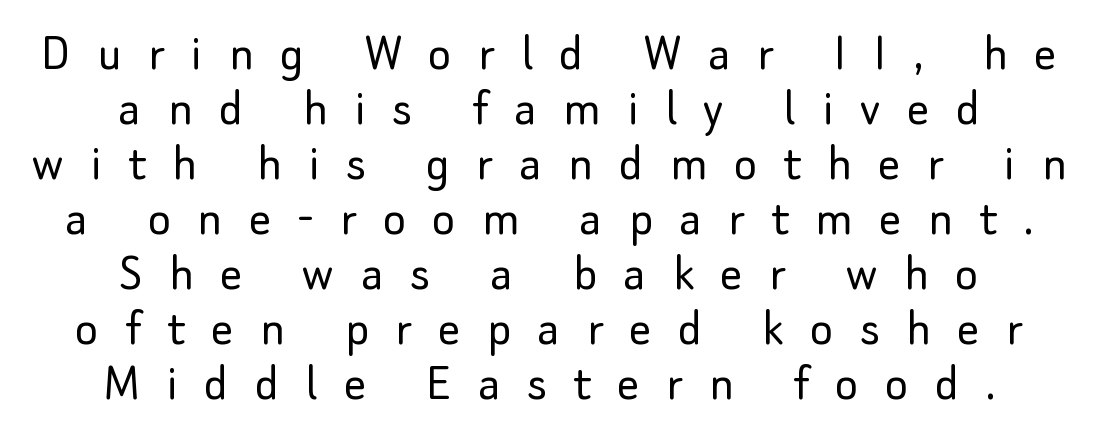
Q: Is the text bold? A: No.
Q: Is the text italic (slanted)? A: No, it is upright.
Q: Is the typeface a serif or a sans-serif typeface? A: Sans-serif.
Q: Is the text underlined? A: No.
Q: How is the paragraph aligned? A: Centered.
Q: Is the spacing between letters normal or unusually wide? A: Unusually wide.
Q: Is the spacing between lines tight, normal or loose? A: Tight.
Q: Width (condensed, normal, or wide)? A: Normal.
Q: Stroke contrast? A: Low.
Q: x-height? A: Small.
Q: Monospaced? A: No.
